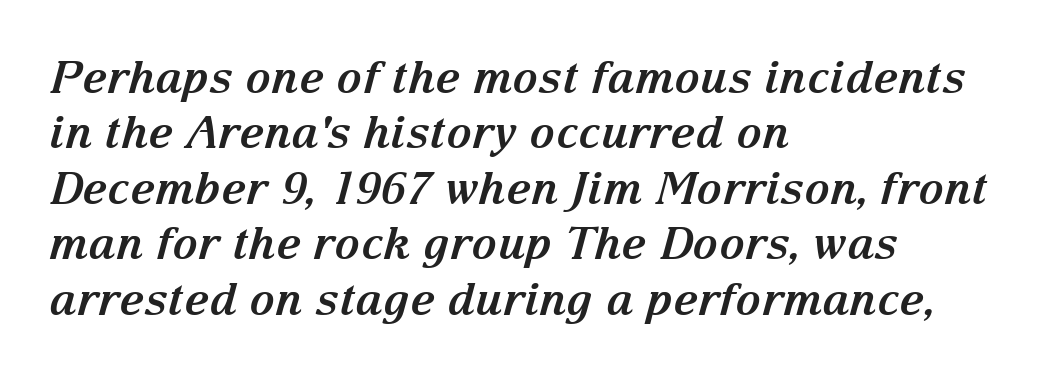
Q: Is the text bold? A: Yes.
Q: Is the text italic (slanted)? A: Yes, it leans right by about 15 degrees.
Q: Is the typeface a serif or a sans-serif typeface? A: Serif.
Q: Is the text underlined? A: No.
Q: How is the paragraph aligned? A: Left-aligned.
Q: Is the spacing between letters normal or unusually wide? A: Normal.
Q: Is the spacing between lines tight, normal or loose? A: Normal.
Q: Width (condensed, normal, or wide)? A: Normal.
Q: Stroke contrast? A: Medium.
Q: x-height? A: Medium.
Q: Monospaced? A: No.
